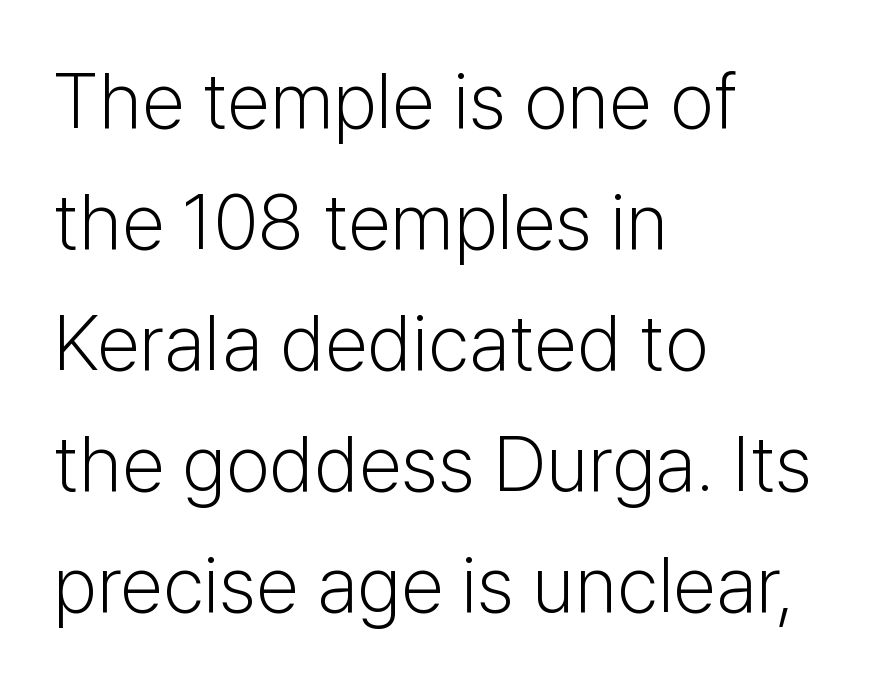
Q: Is the text bold? A: No.
Q: Is the text italic (slanted)? A: No, it is upright.
Q: Is the typeface a serif or a sans-serif typeface? A: Sans-serif.
Q: Is the text underlined? A: No.
Q: How is the paragraph aligned? A: Left-aligned.
Q: Is the spacing between letters normal or unusually wide? A: Normal.
Q: Is the spacing between lines tight, normal or loose? A: Normal.
Q: Width (condensed, normal, or wide)? A: Normal.
Q: Stroke contrast? A: Low.
Q: x-height? A: Medium.
Q: Monospaced? A: No.
